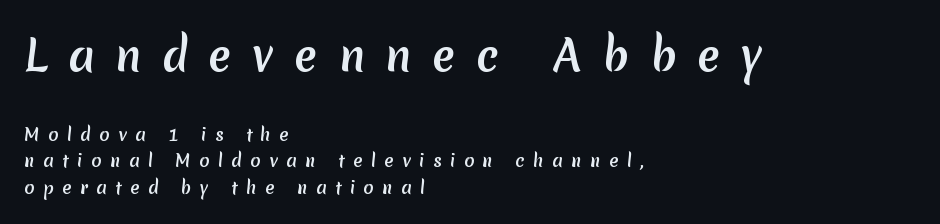
The type family on display is of the sans-serif kind. Character size in the leading block exceeds that of the trailing block. The gap between lines stays unmarked. The rendering uses natural spacing where letterforms have individual widths.
